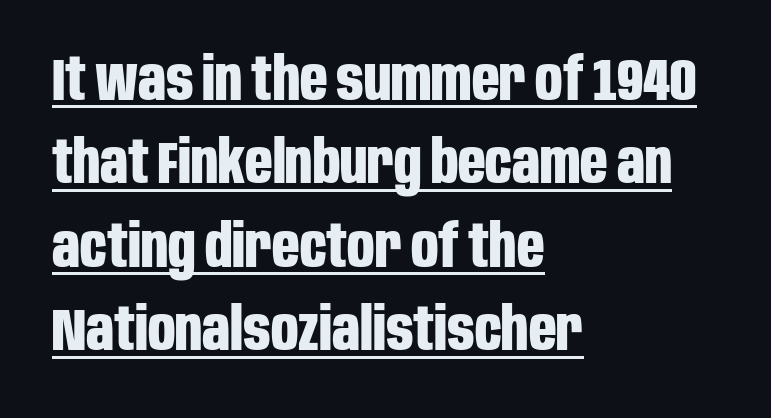
Q: Is the text bold? A: Yes.
Q: Is the text italic (slanted)? A: No, it is upright.
Q: Is the typeface a serif or a sans-serif typeface? A: Sans-serif.
Q: Is the text underlined? A: Yes.
Q: How is the paragraph aligned? A: Left-aligned.
Q: Is the spacing between letters normal or unusually wide? A: Normal.
Q: Is the spacing between lines tight, normal or loose? A: Normal.
Q: Width (condensed, normal, or wide)? A: Condensed.
Q: Stroke contrast? A: Low.
Q: x-height? A: Large.
Q: Monospaced? A: No.
